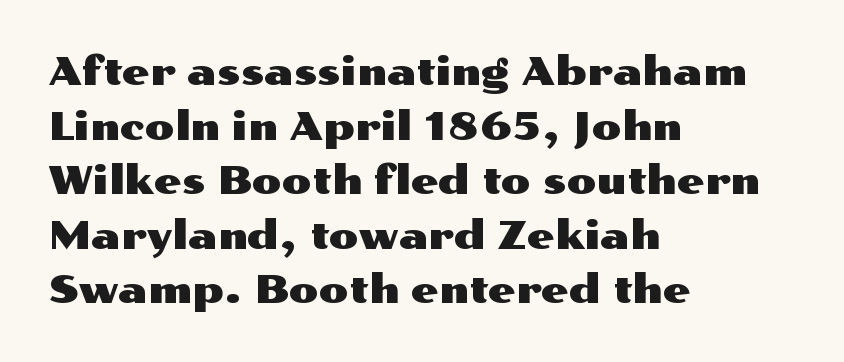
Q: Is the text italic (slanted)? A: No, it is upright.
Q: Is the typeface a serif or a sans-serif typeface? A: Sans-serif.
Q: Is the text underlined? A: No.
Q: How is the paragraph aligned? A: Left-aligned.
Q: Is the spacing between letters normal or unusually wide? A: Normal.
Q: Is the spacing between lines tight, normal or loose? A: Normal.
Q: Width (condensed, normal, or wide)? A: Wide.
Q: Stroke contrast? A: Medium.
Q: x-height? A: Medium.
Q: Monospaced? A: No.
